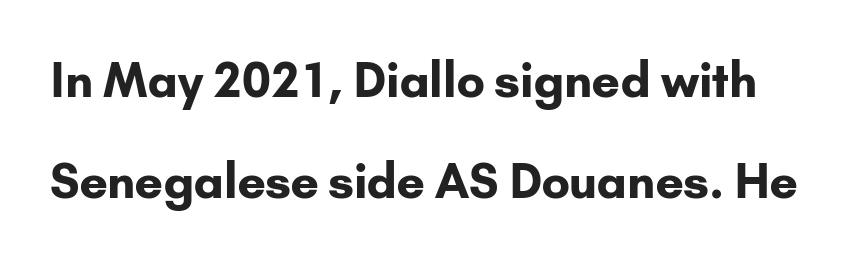
A typesetter would call this zero additional tracking. Each letter's strokes conclude bluntly, with no projecting serifs. Here the designer chose a conventional face with non-uniform glyph widths. Honestly, the rows look like they've been pulled way apart. A dark, heavy texture on the line: the type is bold. Vertical strokes here are truly vertical.
